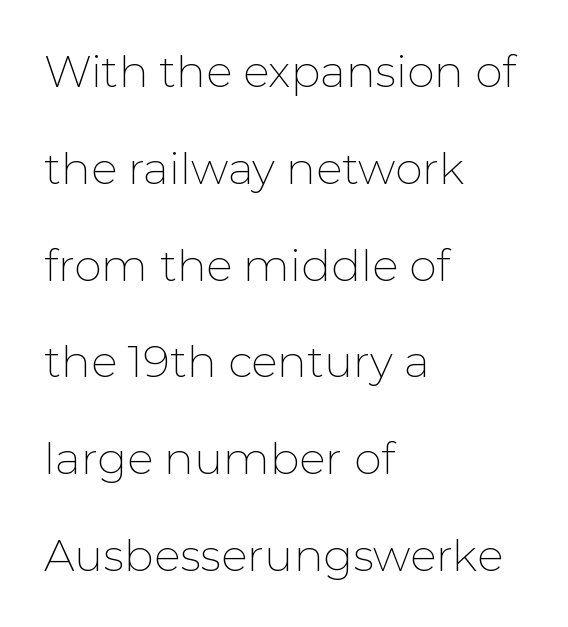
The lines in this sample share a left origin and differ only in where they stop. The block of text is sparse from top to bottom, with ample space between rows. A sans-serif font was chosen for this passage. Words float on clear page, feet unadorned. The line texture is even and compact thanks to regular tracking.
